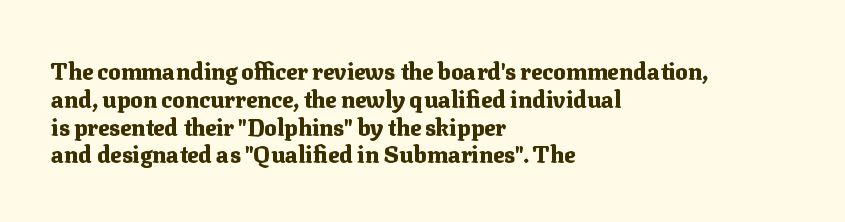
Q: Is the text bold? A: Yes.
Q: Is the text italic (slanted)? A: No, it is upright.
Q: Is the text underlined? A: No.
Q: How is the paragraph aligned? A: Left-aligned.
Q: Is the spacing between letters normal or unusually wide? A: Normal.
